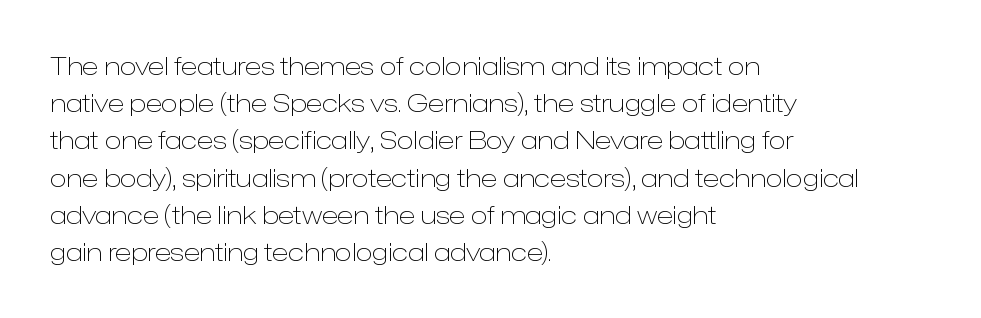
{"italic": "no", "bold": "no", "underline": "no", "align": "left", "line_spacing": "normal", "line_spacing_ratio": 1.49, "letter_spacing": "normal", "letter_spacing_em": 0.0, "glyph_px": 25}
